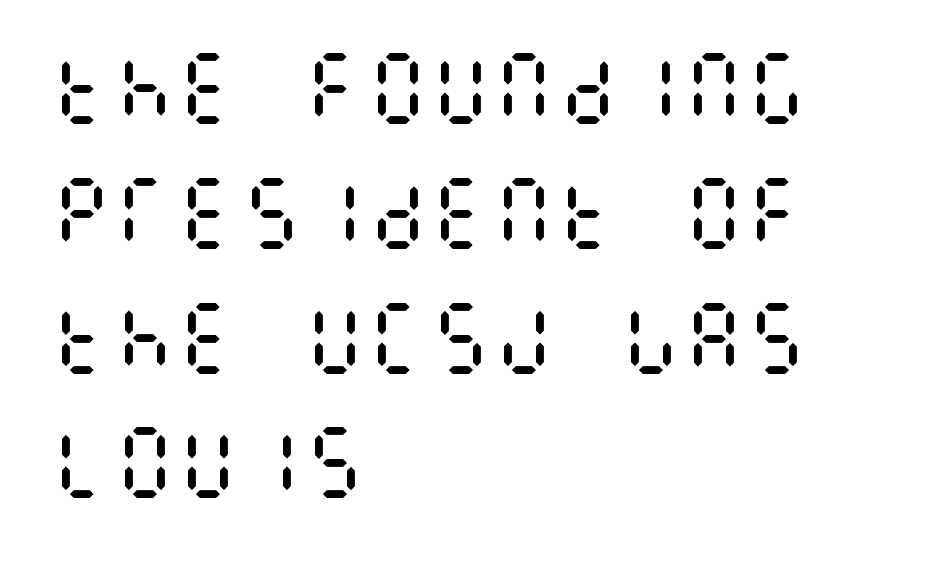
Q: Is the text bold? A: No.
Q: Is the text italic (slanted)? A: No, it is upright.
Q: Is the text underlined? A: No.
Q: How is the paragraph aligned? A: Left-aligned.
Q: Is the spacing between letters normal or unusually wide? A: Normal.
Q: Is the spacing between lines tight, normal or loose? A: Normal.
Q: Width (condensed, normal, or wide)? A: Condensed.
Q: Stroke contrast? A: Medium.
Q: x-height? A: Large.
